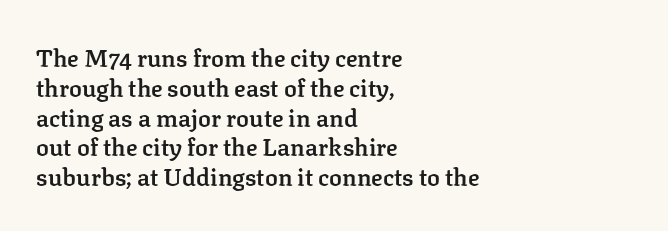
The letters stand upright; this is a roman face. Underline: absent. The sample has been set in demibold, a notch under bold. Here the glyphs are tracked normally, forming tight word shapes.
